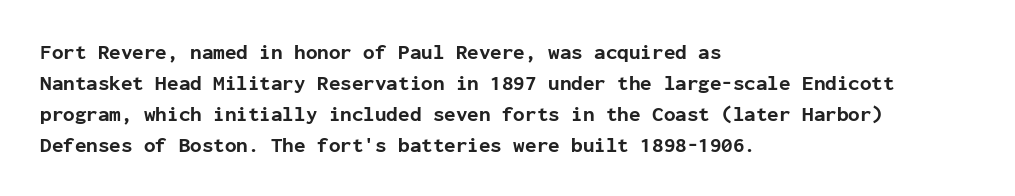
{"italic": "no", "bold": "yes", "underline": "no", "align": "left", "line_spacing": "normal", "line_spacing_ratio": 1.47, "letter_spacing": "normal", "letter_spacing_em": 0.0, "glyph_px": 21}
